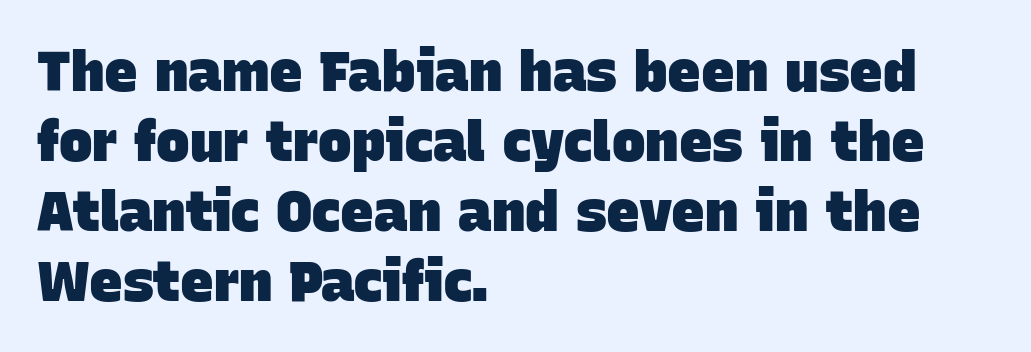
The image shows 56 px heavy sans-serif type; set left-aligned, normal line spacing (1.25x), normal letter spacing, not underlined; low stroke contrast and a large x-height.
